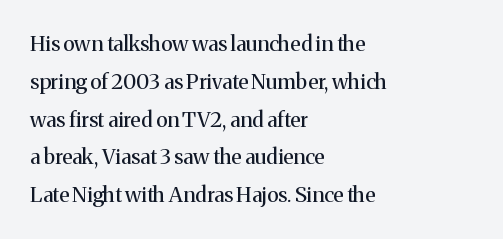
Words appear dense and cohesive because spacing is normal. This rendering features lettering with no underline. Think standard paragraph weight, or any step lighter than that. The paragraph shown leans on its left margin.
